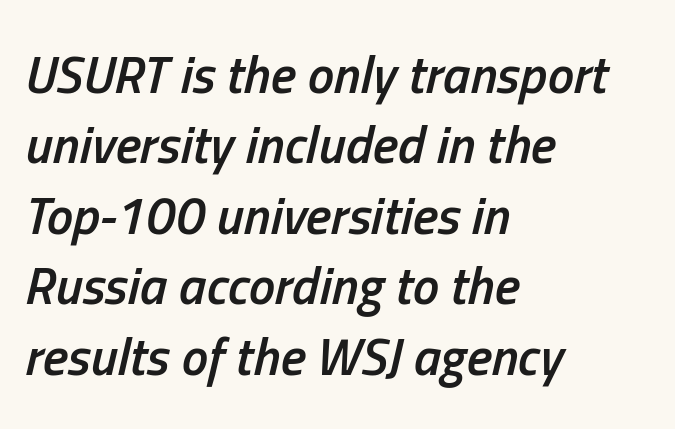
Students, note that the glyphs here touch the page at normal intervals. Looks like regular typesetting: each glyph gets only the width it needs. Each new line begins a customary step beneath the previous one. This rendering uses left alignment, leaving the right contour irregular. When letters slant like this, we call the style italic. The words here are not underlined.
